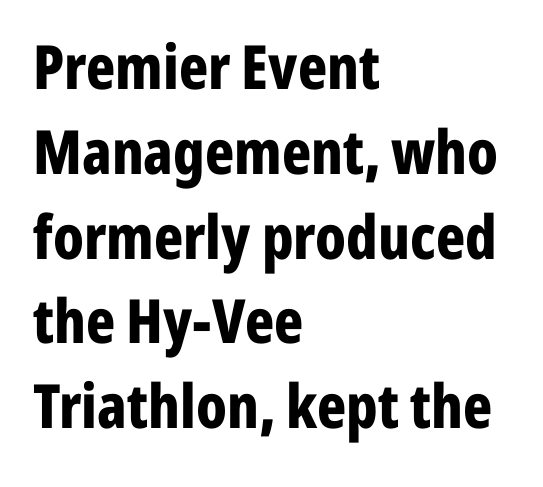
Q: Is the text bold? A: Yes.
Q: Is the text italic (slanted)? A: No, it is upright.
Q: Is the typeface a serif or a sans-serif typeface? A: Sans-serif.
Q: Is the text underlined? A: No.
Q: How is the paragraph aligned? A: Left-aligned.
Q: Is the spacing between letters normal or unusually wide? A: Normal.
Q: Is the spacing between lines tight, normal or loose? A: Normal.
Q: Width (condensed, normal, or wide)? A: Condensed.
Q: Stroke contrast? A: Low.
Q: x-height? A: Medium.
Q: Monospaced? A: No.
